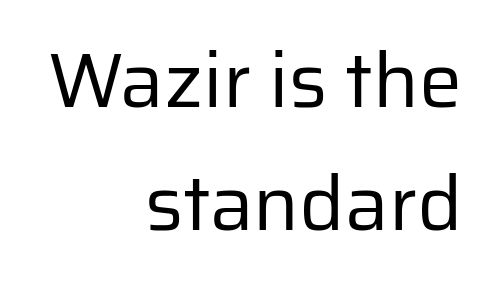
{"serif": "no", "italic": "no", "bold": "no", "weight": "regular", "width": "normal", "stroke_contrast": "low", "x_height": "medium", "monospaced": "no", "underline": "no", "align": "right", "line_spacing": "normal", "line_spacing_ratio": 1.6, "letter_spacing": "normal", "letter_spacing_em": 0.0, "glyph_px": 77}
